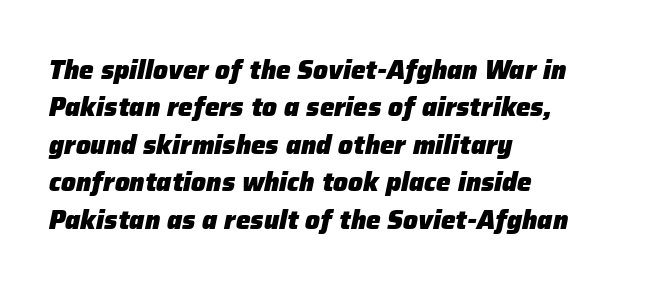
The image shows 26 px bold type, italic (leaning right); set left-aligned, normal line spacing (1.44x), normal letter spacing, not underlined.
